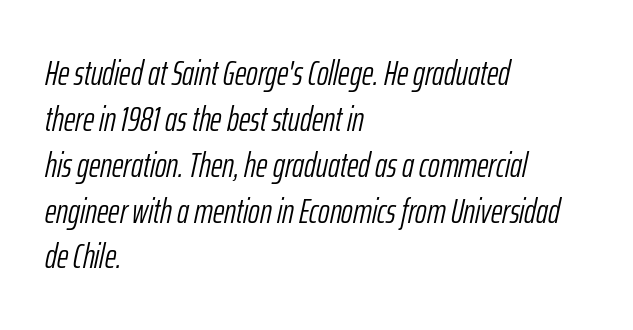
{"italic": "yes", "lean": "right", "slant_degrees": 12, "bold": "no", "weight": "light", "width": "condensed", "stroke_contrast": "low", "x_height": "medium", "monospaced": "no", "underline": "no", "align": "left", "line_spacing": "normal", "line_spacing_ratio": 1.31, "letter_spacing": "normal", "letter_spacing_em": 0.0, "glyph_px": 35}
